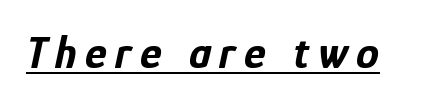
Q: Is the text bold? A: Yes.
Q: Is the text italic (slanted)? A: Yes, it leans right by about 12 degrees.
Q: Is the text underlined? A: Yes.
Q: Width (condensed, normal, or wide)? A: Condensed.
Q: Stroke contrast? A: Low.
Q: x-height? A: Medium.
Q: Monospaced? A: No.
